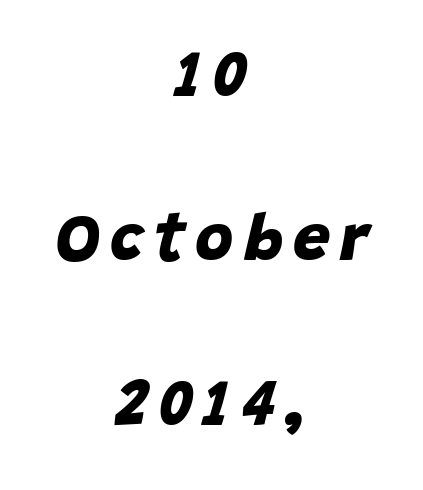
Bare-footed words on every line. Here the designer chose a conventional face with non-uniform glyph widths. Does the type have serifs? No, each stem ends abruptly. This sample trades compactness for vertical openness between lines.
